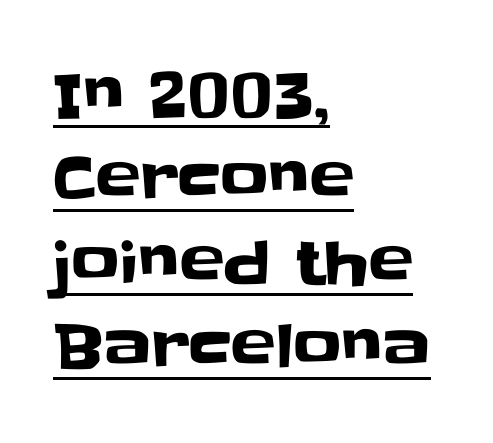
Q: Is the text italic (slanted)? A: No, it is upright.
Q: Is the typeface a serif or a sans-serif typeface? A: Sans-serif.
Q: Is the text underlined? A: Yes.
Q: How is the paragraph aligned? A: Left-aligned.
Q: Is the spacing between letters normal or unusually wide? A: Normal.
Q: Is the spacing between lines tight, normal or loose? A: Normal.
Q: Width (condensed, normal, or wide)? A: Normal.
Q: Stroke contrast? A: Low.
Q: x-height? A: Large.
Q: Monospaced? A: No.
